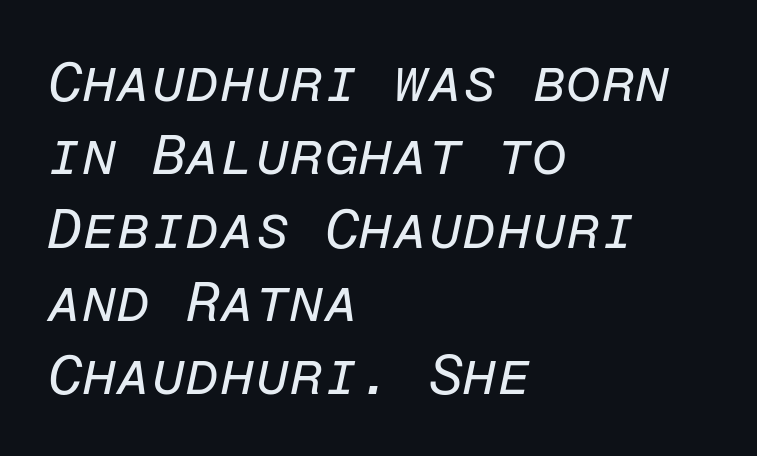
Alignment: flush left. An italicized treatment has been applied to the whole sample. Nobody touched the tracking dial on this one. This sample has the even, mechanical cadence of fixed-width lettering. Is the type heavy? It reads as light-to-regular instead. Notice how descenders clear the ascenders below comfortably — that's standard leading.
